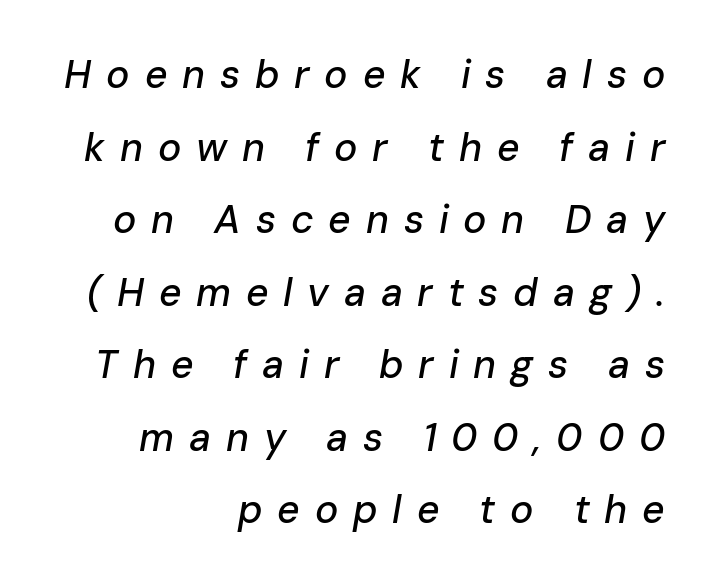
The image shows 39 px text type, italic (leaning right); set right-aligned, line spacing 1.86x, unusually wide letter spacing (+0.38 em), not underlined; low stroke contrast and a medium x-height.
